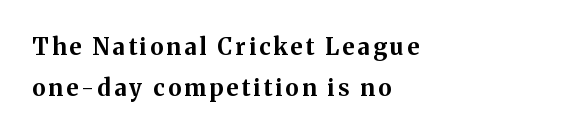
Does the weight exceed regular? Yes, all the way to bold. Left-aligned paragraph, ragged on the right. Posture: vertical. The area under the type is left untouched.
